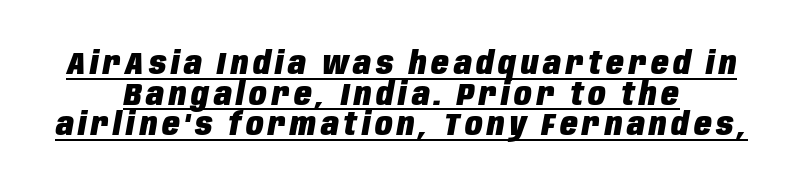
Q: Is the text bold? A: Yes.
Q: Is the text italic (slanted)? A: Yes, it leans right by about 10 degrees.
Q: Is the text underlined? A: Yes.
Q: How is the paragraph aligned? A: Centered.
Q: Is the spacing between lines tight, normal or loose? A: Tight.
Q: Width (condensed, normal, or wide)? A: Condensed.
Q: Stroke contrast? A: Low.
Q: x-height? A: Large.
Q: Monospaced? A: No.
